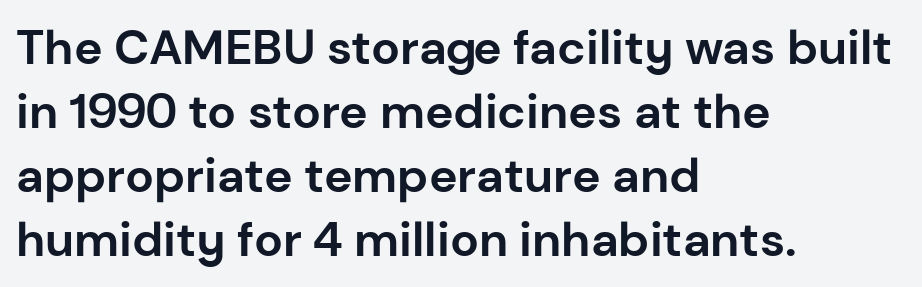
Letters rest on an invisible, unmarked baseline. Note: no serifs on the glyphs. This block has exactly the height ordinary leading produces. The typography opts for an upright posture over an oblique one. Set as a true bold cut, around the 700 mark. Alignment: flush left.
